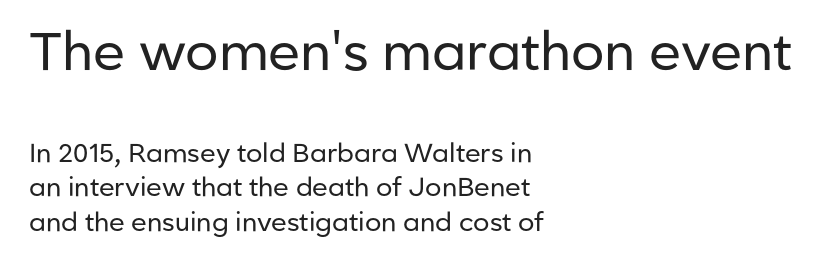
The image shows 53 px regular-weight sans-serif type, upright; set left-aligned, normal line spacing (1.33x), normal letter spacing, not underlined; the first (top) block is 2.04x larger; low stroke contrast and a medium x-height.
